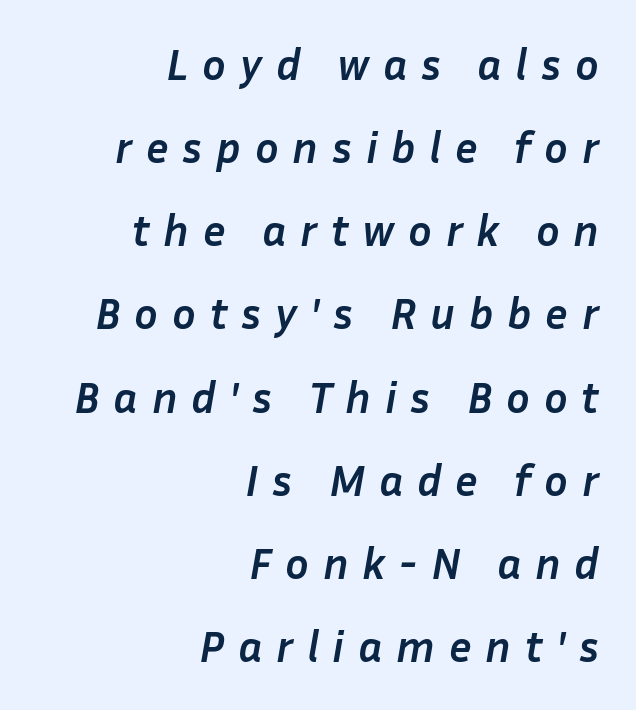
Q: Is the text bold? A: Yes.
Q: Is the text italic (slanted)? A: Yes, it leans right by about 10 degrees.
Q: Is the text underlined? A: No.
Q: How is the paragraph aligned? A: Right-aligned.
Q: Is the spacing between letters normal or unusually wide? A: Unusually wide.
Q: Width (condensed, normal, or wide)? A: Normal.
Q: Stroke contrast? A: Low.
Q: x-height? A: Medium.
Q: Monospaced? A: No.
